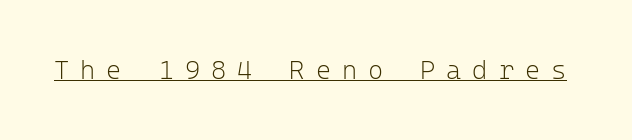
The image shows 26 px text type, upright; set unusually wide letter spacing (+0.42 em), underlined.
